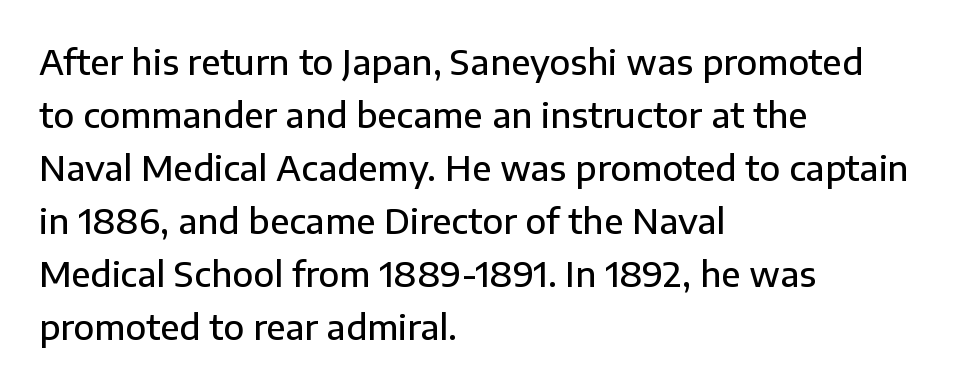
The image shows 34 px semibold sans-serif type, upright; set left-aligned, normal line spacing (1.56x), normal letter spacing, not underlined; low stroke contrast and a medium x-height.
